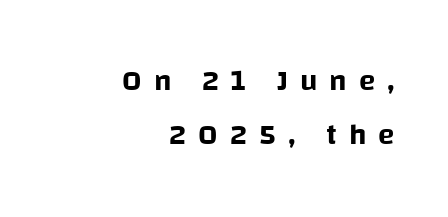
{"serif": "no", "italic": "no", "width": "normal", "stroke_contrast": "low", "x_height": "large", "monospaced": "no", "underline": "no", "align": "right", "line_spacing_ratio": 1.81, "letter_spacing": "wide", "letter_spacing_em": 0.4, "glyph_px": 30}
